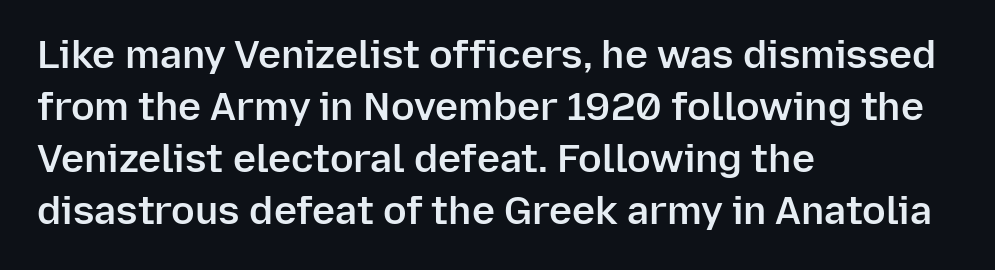
{"serif": "no", "italic": "no", "bold": "semi", "weight": "semibold", "width": "normal", "stroke_contrast": "low", "x_height": "medium", "monospaced": "no", "underline": "no", "align": "left", "line_spacing": "normal", "line_spacing_ratio": 1.33, "letter_spacing": "normal", "letter_spacing_em": 0.0, "glyph_px": 39}
